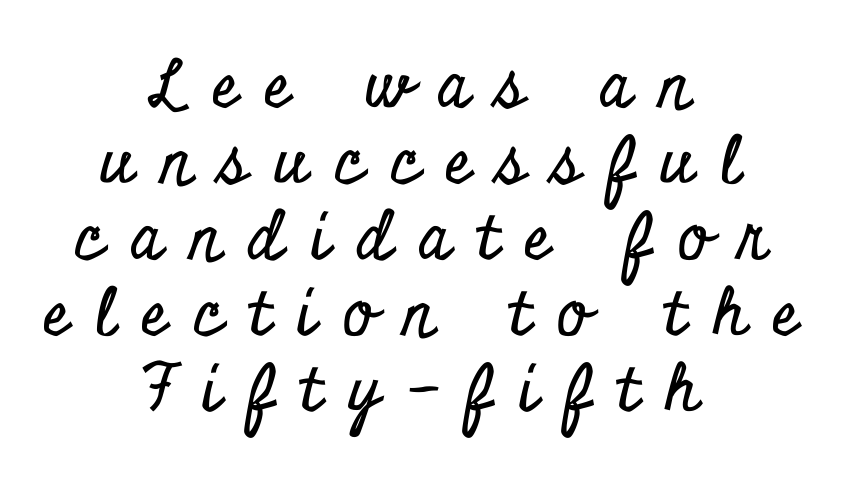
Characters follow at a spacing far wider than the type designer built in. The letters carry serifs — small finishing strokes at the ends of their stems. Descender tails drop into unmarked territory.
